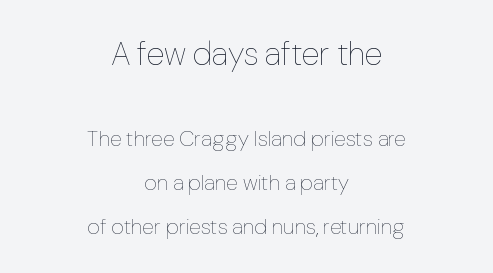
{"italic": "no", "bold": "no", "weight": "thin", "width": "normal", "stroke_contrast": "low", "x_height": "medium", "monospaced": "no", "underline": "no", "align": "center", "line_spacing": "loose", "line_spacing_ratio": 1.99, "letter_spacing": "normal", "letter_spacing_em": 0.0, "larger_block": "first", "size_ratio": 1.5, "glyph_px": 33}
